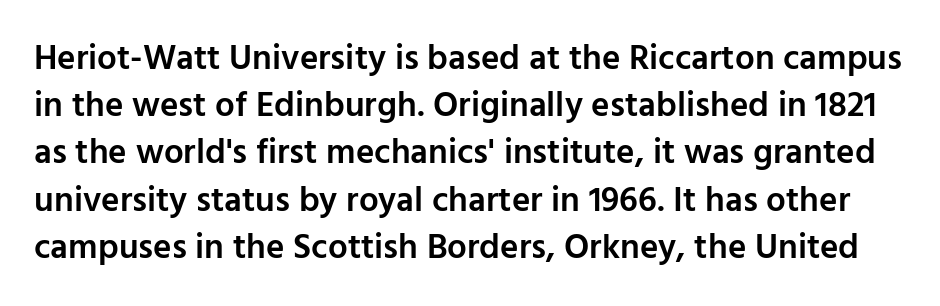
{"serif": "no", "italic": "no", "bold": "semi", "weight": "semibold", "width": "normal", "stroke_contrast": "low", "x_height": "medium", "monospaced": "no", "underline": "no", "line_spacing": "normal", "line_spacing_ratio": 1.35, "letter_spacing": "normal", "letter_spacing_em": 0.0, "glyph_px": 35}
